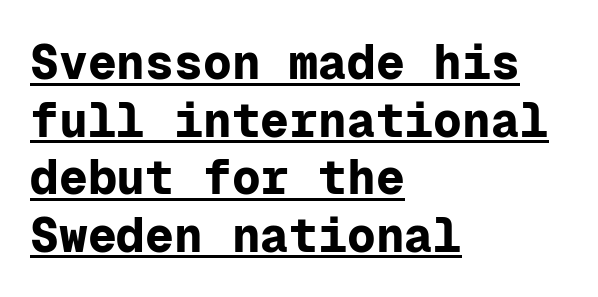
You can tell from the bare stems that sans-serif type was used. There is no visible air inserted between adjacent glyphs. Monospaced: the letters line up in strict vertical columns. No italicization has been applied; the sample stays upright. Typeset ragged right — the left edge is the straight one.
